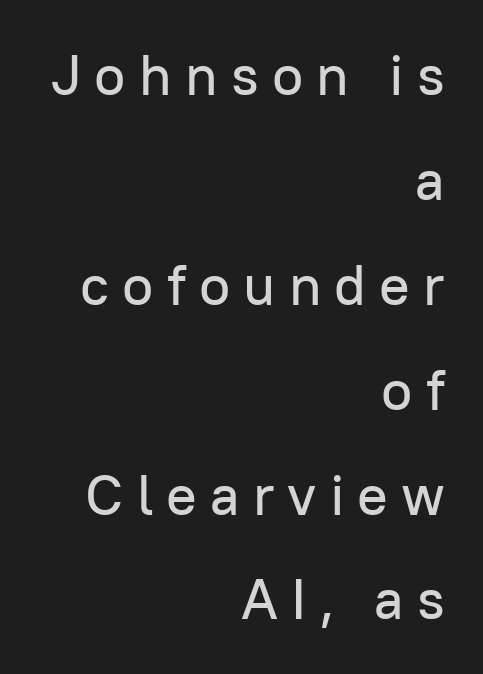
The image shows 57 px sans-serif type, upright; set right-aligned, line spacing 1.84x, unusually wide letter spacing (+0.23 em), not underlined; low stroke contrast and a medium x-height.
